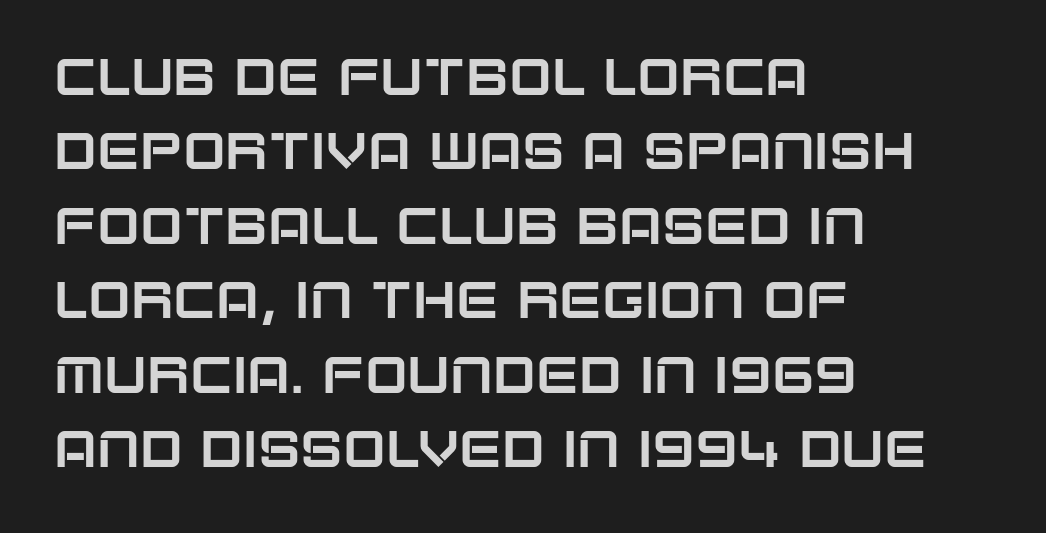
Horizontal bands of white between lines are of average thickness. Nobody drew a line under any word here. Regarding serifs, this sample does without them. Style check: upright. If you drew a ruler down the left edge, every line would touch it. Do the characters align in a grid? No, the font is proportional.
